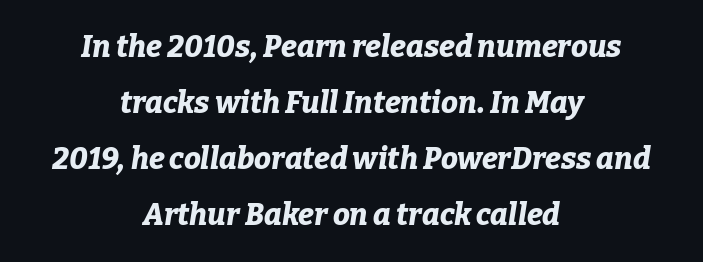
Beneath every word, the page is bare. Notice how the passage keeps no hard edge, just a central spine. Notice how the stems are inclined rather than vertical — that's the hallmark of italics. On the weight axis this lands at bold, roughly 700. In terms of letterspacing, this is plain default setting. Is this a fixed-width face? No — the glyphs have proportional, varying widths.
